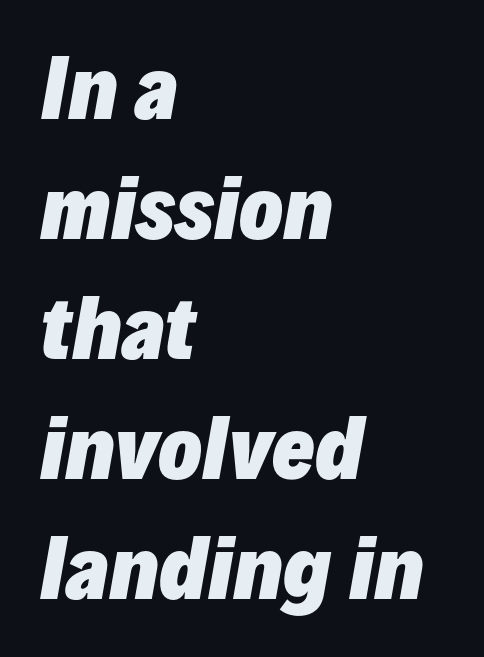
Pretty heavy lettering here — definitely bold. Descenders are the only things crossing below the line. When letters slant like this, we call the style italic. The rendering uses natural spacing where letterforms have individual widths. Does the copy run flush right? No — it runs flush left. In terms of letterspacing, this is plain default setting.
